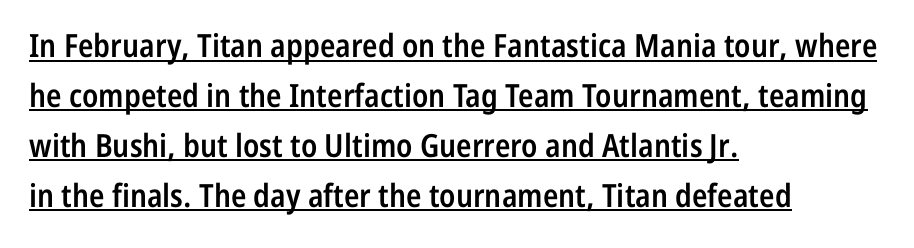
Character widths vary here, with narrow letters taking less room than wide ones. Normally led — the rows are evenly, conventionally spaced. A continuous stroke trails under the words, as in a hyperlink. Italic: no, the glyphs are upright roman. The text block is weighted toward the left margin, trailing off unevenly rightward. The passage shown is typeset with a sans-serif family.
